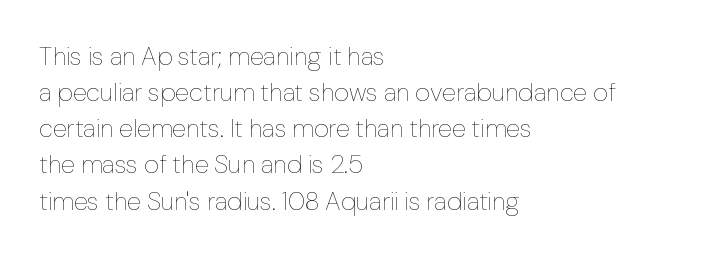
Q: Is the text bold? A: No.
Q: Is the text italic (slanted)? A: No, it is upright.
Q: Is the text underlined? A: No.
Q: How is the paragraph aligned? A: Left-aligned.
Q: Is the spacing between letters normal or unusually wide? A: Normal.
Q: Is the spacing between lines tight, normal or loose? A: Normal.
